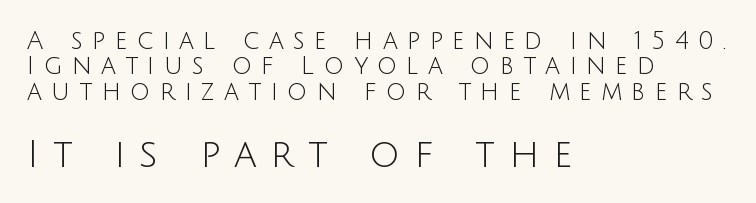
Of the two passages, the one underneath uses the larger point size. This sample trades vertical openness for compactness between lines. Rendered with straight, roman letterforms. The rendering uses natural spacing where letterforms have individual widths.
